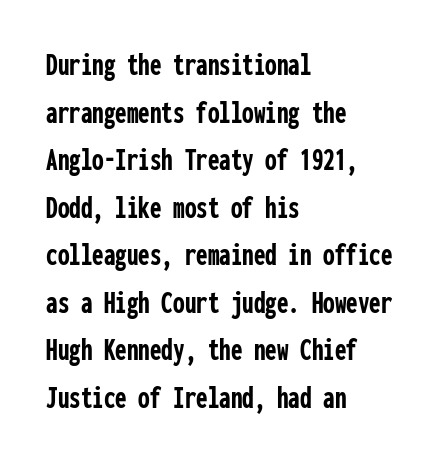
Tall strokes in this sample are plumb rather than angled. This sample keeps an unexceptional amount of space between lines. Each word holds together tightly as a unit, with standard inter-letter gaps. Does the type have serifs? No, each stem ends abruptly. Looks like terminal output: every glyph gets an equal slot. Has an underline been added? It has not.
